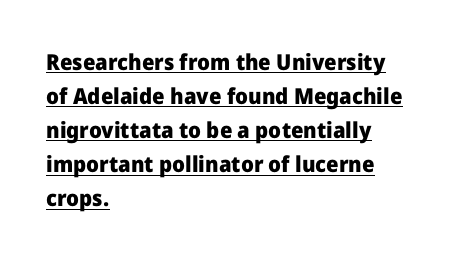
The image shows 22 px bold type, upright; set left-aligned, normal line spacing (1.55x), normal letter spacing, underlined.
